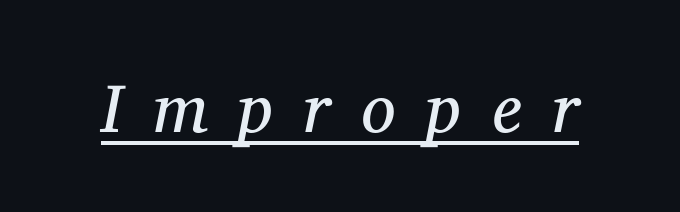
The image shows 69 px regular-weight serif type, italic (leaning right); set unusually wide letter spacing (+0.45 em), underlined; medium stroke contrast and a medium x-height.
